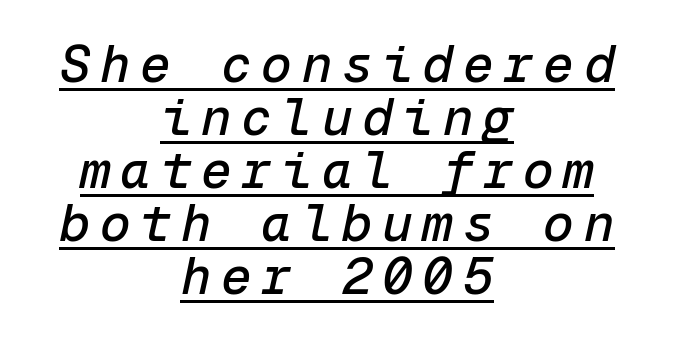
The image shows 51 px text type, italic (leaning right), monospaced; set centered, tight line spacing (1.04x), underlined; low stroke contrast and a medium x-height.
